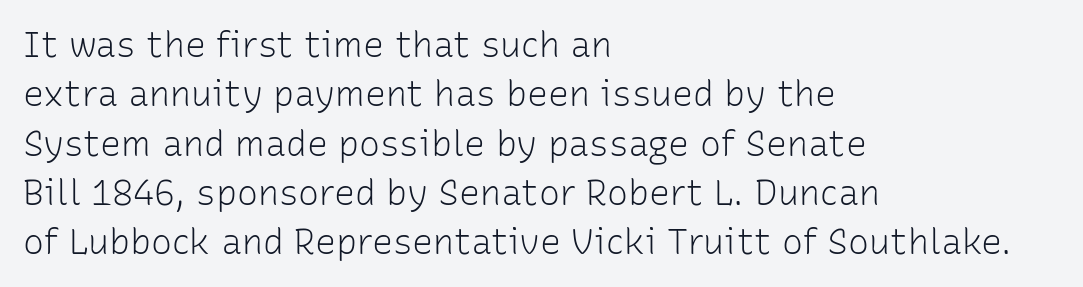
If you drew a ruler down the left edge, every line would touch it. The letters advance in unequal steps, a hallmark of proportional type. The lines sit at an ordinary, default distance from one another. Posture: vertical.
